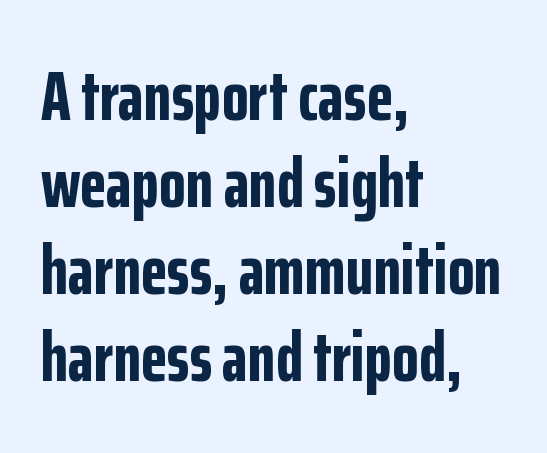
The image shows 69 px bold, condensed sans-serif type, upright; set left-aligned, normal line spacing (1.26x), normal letter spacing, not underlined; low stroke contrast and a medium x-height.
